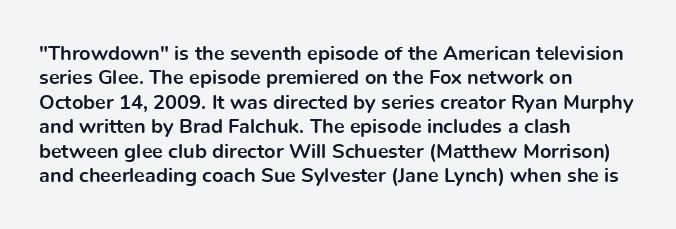
The image shows 20 px bold type, upright; set left-aligned, line spacing 1.22x, normal letter spacing, not underlined.
